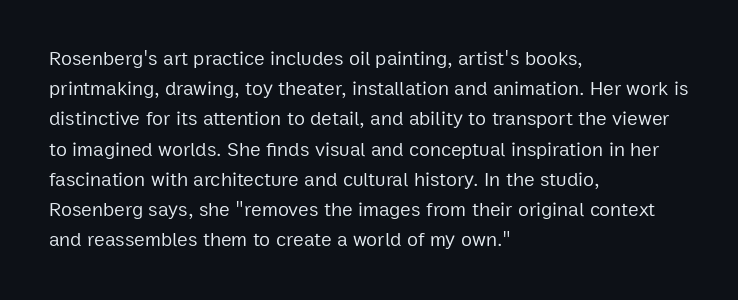
{"italic": "no", "bold": "no", "underline": "no", "align": "left", "line_spacing": "normal", "line_spacing_ratio": 1.51, "letter_spacing": "normal", "letter_spacing_em": 0.0, "glyph_px": 20}
